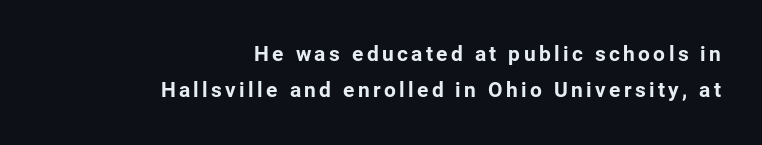
{"italic": "no", "bold": "yes", "underline": "no", "align": "right", "line_spacing_ratio": 1.73, "glyph_px": 21}
